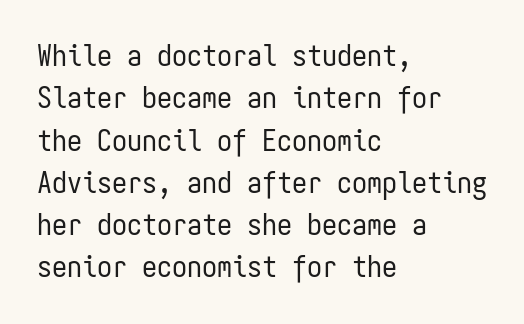
Think of a typewriter: that constant character pitch is what you see here. Descenders are the only things crossing below the line. How are the letters spaced? Ordinarily, with no added tracking. On a weight scale, this lands at 450 or below. The lines sit at an ordinary, default distance from one another.
